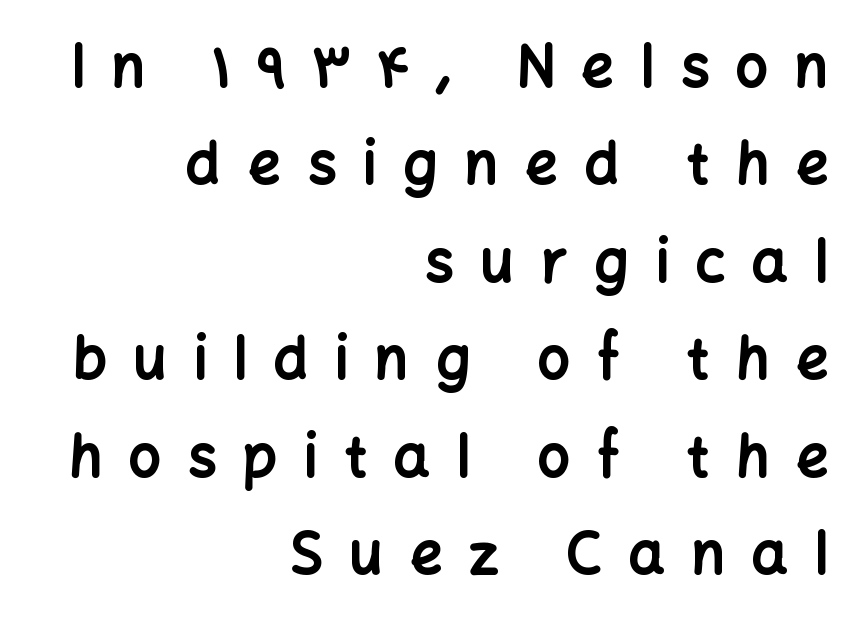
Q: Is the text bold? A: Yes.
Q: Is the text italic (slanted)? A: No, it is upright.
Q: Is the typeface a serif or a sans-serif typeface? A: Sans-serif.
Q: Is the text underlined? A: No.
Q: How is the paragraph aligned? A: Right-aligned.
Q: Is the spacing between letters normal or unusually wide? A: Unusually wide.
Q: Width (condensed, normal, or wide)? A: Normal.
Q: Stroke contrast? A: Low.
Q: x-height? A: Medium.
Q: Monospaced? A: No.
